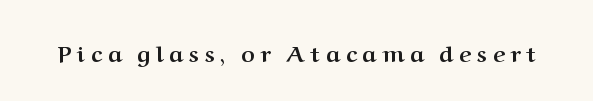
Decoration check: the copy has no underline. Look at the stroke-to-counter ratio: heavy, a bold. Substantial extra tracking has been applied to these lines. This sample uses an upright cut, with every glyph sitting square on the baseline.
